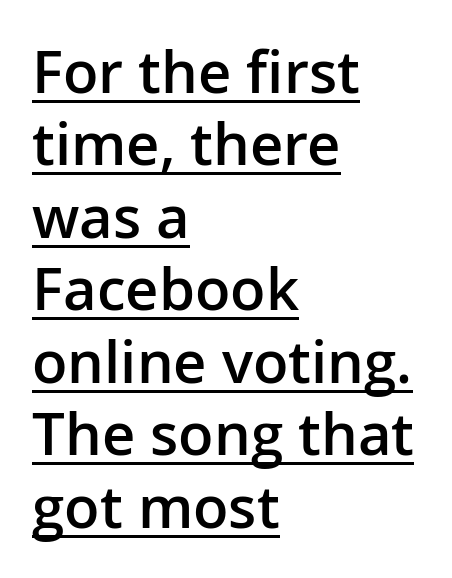
The image shows 58 px semibold sans-serif type, upright; set left-aligned, normal line spacing (1.25x), normal letter spacing, underlined; low stroke contrast and a medium x-height.
